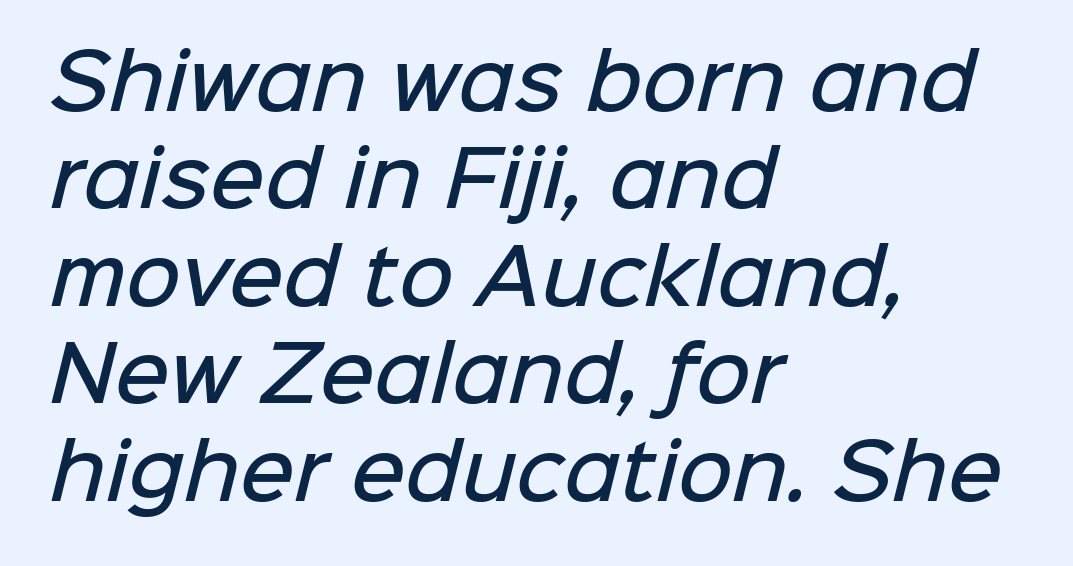
Q: Is the text bold? A: Semi-bold.
Q: Is the typeface a serif or a sans-serif typeface? A: Sans-serif.
Q: Is the text underlined? A: No.
Q: How is the paragraph aligned? A: Left-aligned.
Q: Is the spacing between letters normal or unusually wide? A: Normal.
Q: Is the spacing between lines tight, normal or loose? A: Normal.
Q: Width (condensed, normal, or wide)? A: Normal.
Q: Stroke contrast? A: Low.
Q: x-height? A: Medium.
Q: Monospaced? A: No.
